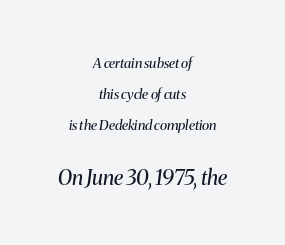
Bigger letters appear in the bottom chunk; the top chunk is reduced. Honestly, the rows look like they've been pulled way apart. Rendered with sloped, italic letterforms. Heaviness? Minimal to ordinary, like unemphasized prose.
